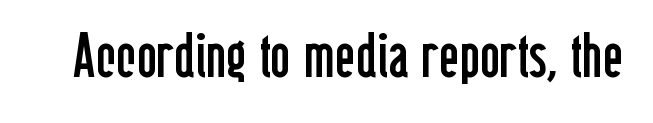
{"serif": "no", "italic": "no", "bold": "no", "weight": "regular", "width": "condensed", "stroke_contrast": "low", "x_height": "medium", "monospaced": "no", "underline": "no", "letter_spacing": "normal", "letter_spacing_em": 0.0, "glyph_px": 62}
